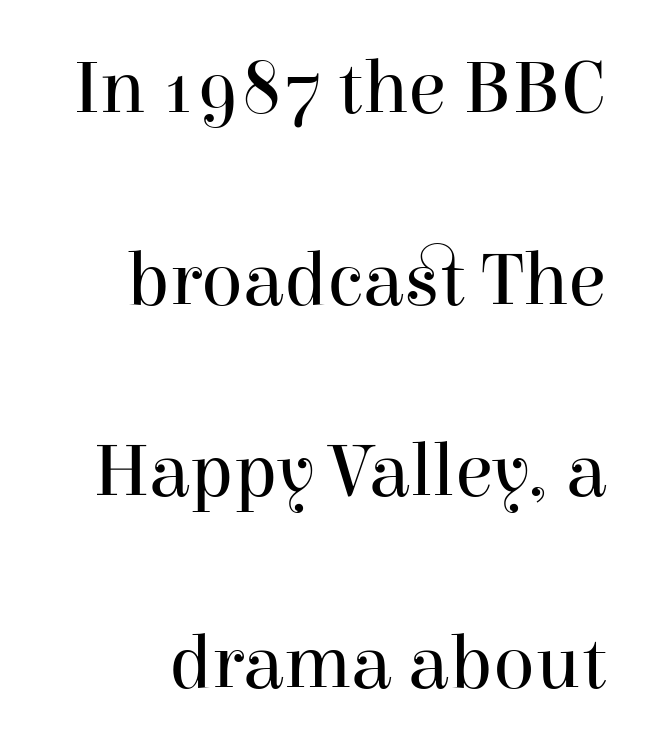
The image shows 77 px regular-weight serif type, upright; set loose line spacing (2.49x), normal letter spacing, not underlined; high stroke contrast and a medium x-height.
